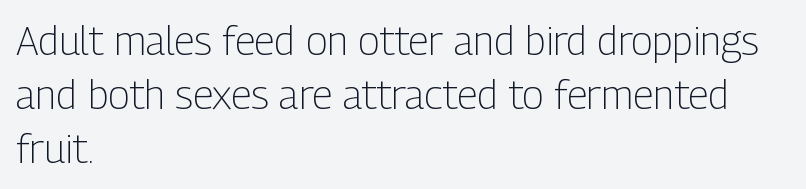
Q: Is the text bold? A: No.
Q: Is the text italic (slanted)? A: No, it is upright.
Q: Is the typeface a serif or a sans-serif typeface? A: Sans-serif.
Q: Is the text underlined? A: No.
Q: How is the paragraph aligned? A: Left-aligned.
Q: Is the spacing between letters normal or unusually wide? A: Normal.
Q: Is the spacing between lines tight, normal or loose? A: Normal.
Q: Width (condensed, normal, or wide)? A: Condensed.
Q: Stroke contrast? A: Low.
Q: x-height? A: Medium.
Q: Monospaced? A: No.
